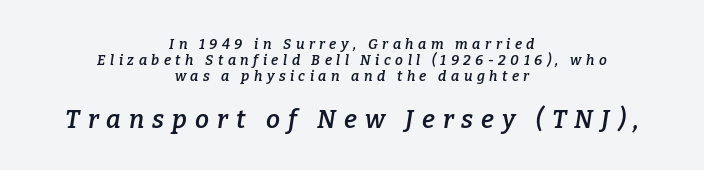
Weight: semibold (demi). The compositor balanced each line on the midline. It's the slanting kind of type. Which chunk is bigger? The second one — the bottom block dwarfs the top. The strip under each line holds only bare page. Honestly, the letter spacing is so wide it's the main thing you notice.
